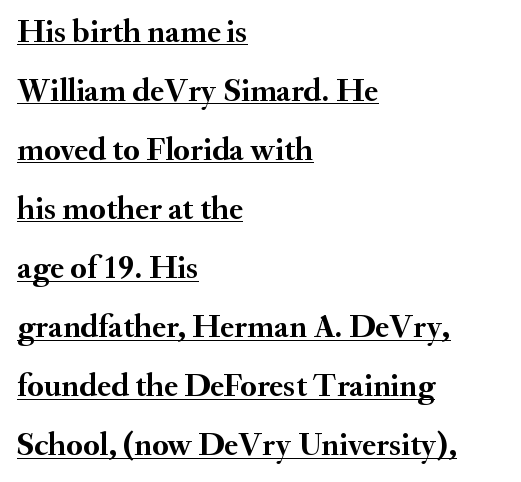
Every row of glyphs begins at an identical x-position on the left. Weight check: bold — yes, fully. Character widths vary here, with narrow letters taking less room than wide ones. No extra tracking has been applied to these lines. Typographically, this falls in the serif category. Underline: present.
